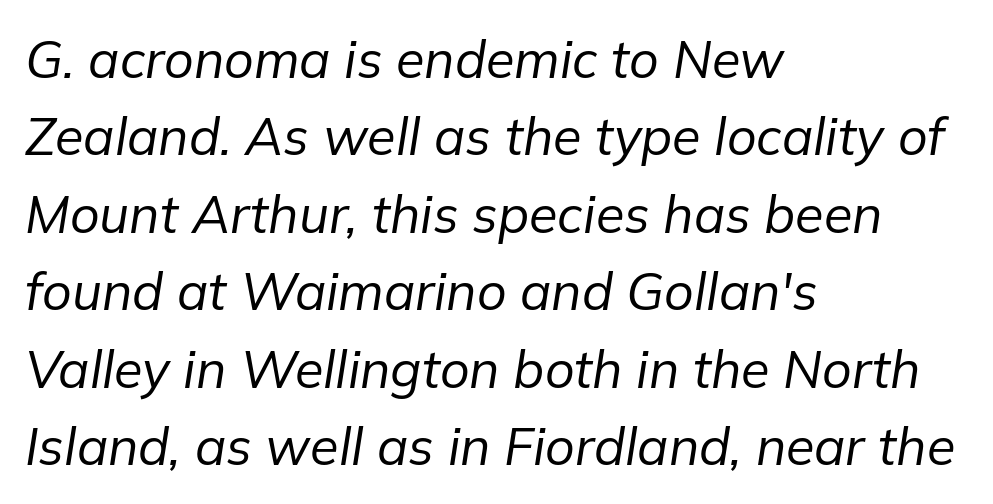
{"italic": "yes", "lean": "right", "slant_degrees": 9, "bold": "no", "weight": "regular", "width": "normal", "stroke_contrast": "low", "x_height": "medium", "monospaced": "no", "underline": "no", "align": "left", "line_spacing": "normal", "line_spacing_ratio": 1.49, "letter_spacing": "normal", "letter_spacing_em": 0.0, "glyph_px": 52}
